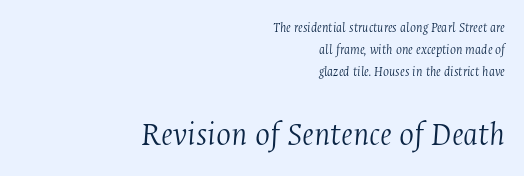
{"serif": "yes", "italic": "yes", "lean": "right", "slant_degrees": 4, "bold": "no", "weight": "light", "width": "condensed", "stroke_contrast": "medium", "x_height": "medium", "monospaced": "no", "underline": "no", "align": "right", "line_spacing": "normal", "line_spacing_ratio": 1.58, "letter_spacing": "normal", "letter_spacing_em": 0.0, "larger_block": "second", "size_ratio": 2.5, "glyph_px": 35}
